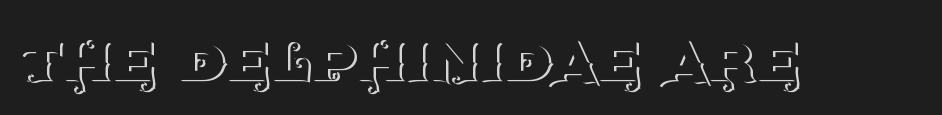
Q: Is the text bold? A: No.
Q: Is the text italic (slanted)? A: No, it is upright.
Q: Is the typeface a serif or a sans-serif typeface? A: Serif.
Q: Is the text underlined? A: No.
Q: Is the spacing between letters normal or unusually wide? A: Normal.
Q: Width (condensed, normal, or wide)? A: Normal.
Q: Stroke contrast? A: Medium.
Q: x-height? A: Large.
Q: Monospaced? A: No.
